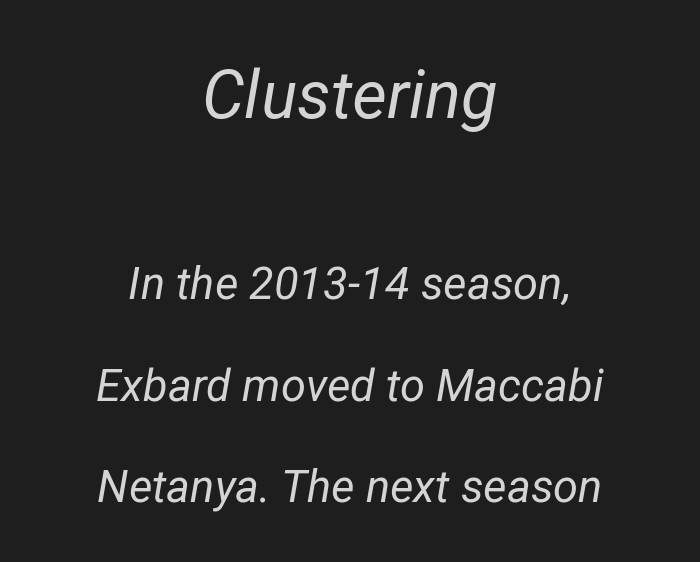
Words float on clear page, feet unadorned. Of the two passages, the one on top uses the larger point size. A typesetter would call this proportional, since set widths differ per character. The horizontal fit of the characters is conventional and even. The axis of the letterforms is tilted away from vertical.
